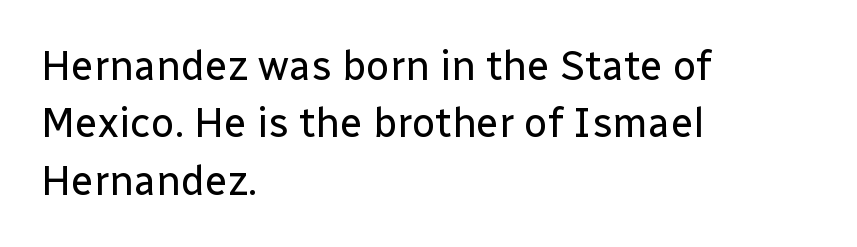
Q: Is the text bold? A: No.
Q: Is the text italic (slanted)? A: No, it is upright.
Q: Is the typeface a serif or a sans-serif typeface? A: Sans-serif.
Q: Is the text underlined? A: No.
Q: How is the paragraph aligned? A: Left-aligned.
Q: Is the spacing between letters normal or unusually wide? A: Normal.
Q: Is the spacing between lines tight, normal or loose? A: Normal.
Q: Width (condensed, normal, or wide)? A: Normal.
Q: Stroke contrast? A: Low.
Q: x-height? A: Medium.
Q: Monospaced? A: No.
